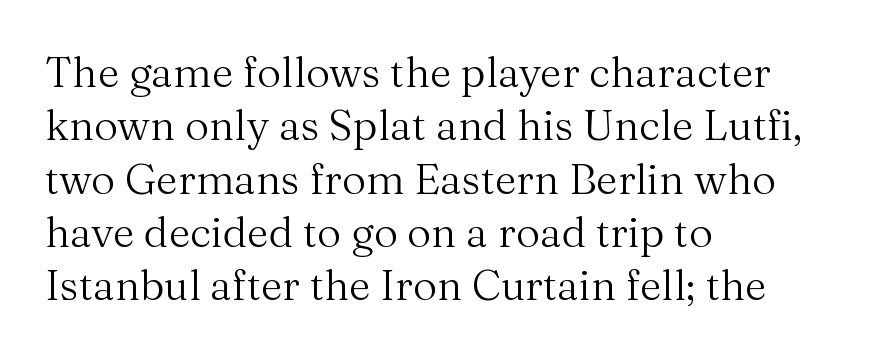
{"serif": "yes", "italic": "no", "bold": "no", "weight": "regular", "width": "normal", "stroke_contrast": "medium", "x_height": "medium", "monospaced": "no", "underline": "no", "align": "left", "line_spacing": "normal", "line_spacing_ratio": 1.27, "letter_spacing": "normal", "letter_spacing_em": 0.0, "glyph_px": 42}
